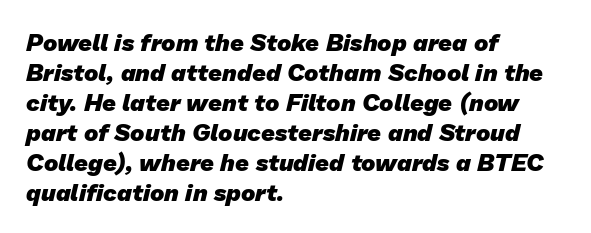
The image shows 24 px bold type; set left-aligned, normal line spacing (1.25x), normal letter spacing, not underlined.
